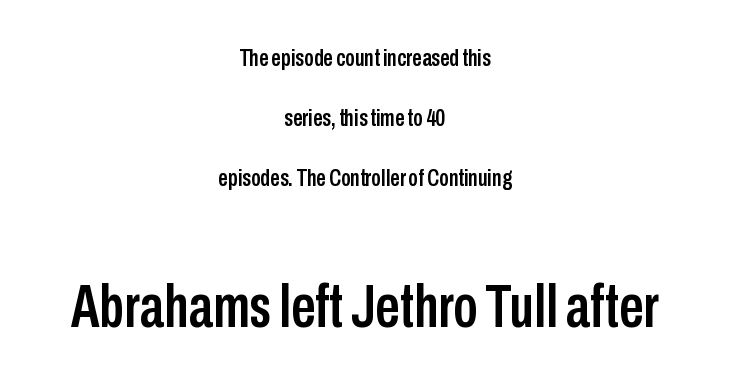
{"serif": "no", "italic": "no", "width": "condensed", "stroke_contrast": "low", "x_height": "medium", "monospaced": "no", "underline": "no", "align": "center", "line_spacing": "loose", "line_spacing_ratio": 2.5, "letter_spacing": "normal", "letter_spacing_em": 0.0, "larger_block": "second", "size_ratio": 2.54, "glyph_px": 61}
